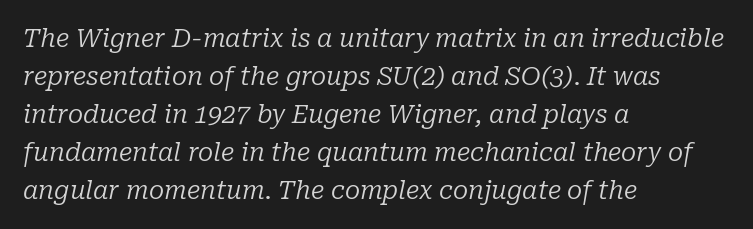
Q: Is the text bold? A: No.
Q: Is the text italic (slanted)? A: Yes, it leans right by about 10 degrees.
Q: Is the text underlined? A: No.
Q: How is the paragraph aligned? A: Left-aligned.
Q: Is the spacing between letters normal or unusually wide? A: Normal.
Q: Is the spacing between lines tight, normal or loose? A: Normal.
